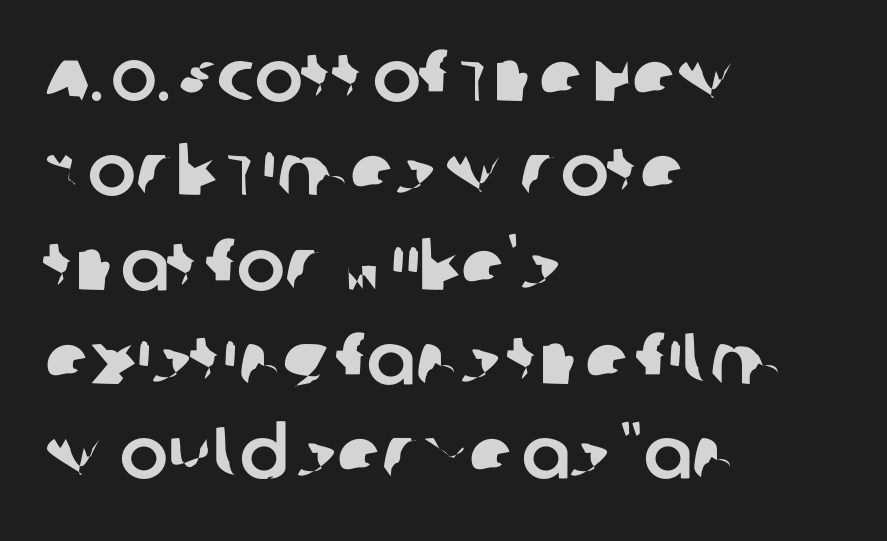
{"serif": "no", "width": "normal", "stroke_contrast": "low", "x_height": "large", "monospaced": "no", "underline": "no", "align": "left", "line_spacing": "normal", "line_spacing_ratio": 1.31, "letter_spacing": "normal", "letter_spacing_em": 0.0, "glyph_px": 72}
